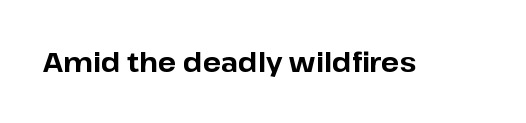
{"italic": "no", "bold": "yes", "underline": "no", "letter_spacing": "normal", "letter_spacing_em": 0.0, "glyph_px": 27}
